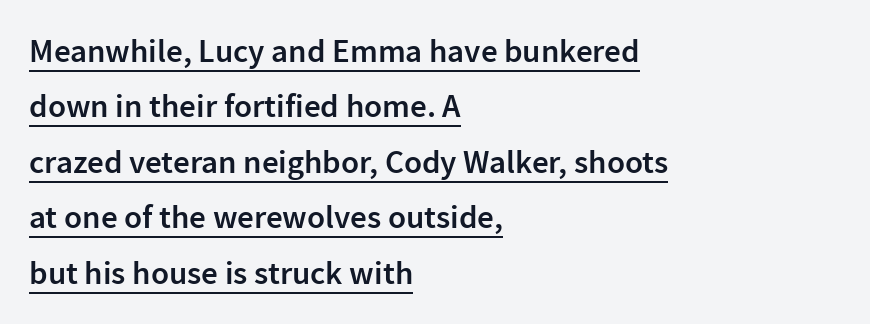
Q: Is the text bold? A: Semi-bold.
Q: Is the text italic (slanted)? A: No, it is upright.
Q: Is the typeface a serif or a sans-serif typeface? A: Sans-serif.
Q: Is the text underlined? A: Yes.
Q: How is the paragraph aligned? A: Left-aligned.
Q: Is the spacing between letters normal or unusually wide? A: Normal.
Q: Is the spacing between lines tight, normal or loose? A: Normal.
Q: Width (condensed, normal, or wide)? A: Normal.
Q: Stroke contrast? A: Low.
Q: x-height? A: Medium.
Q: Monospaced? A: No.
